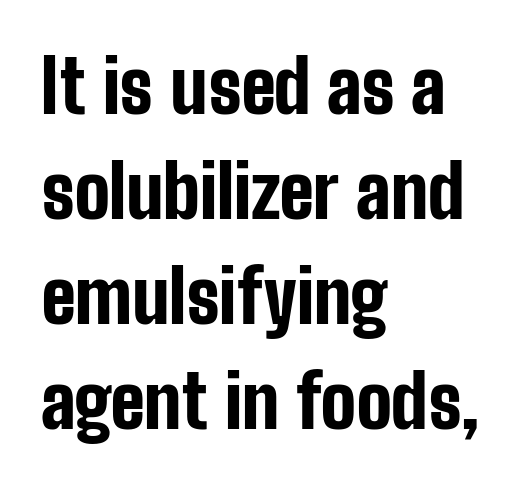
The image shows 74 px bold, condensed sans-serif type, upright; set left-aligned, normal line spacing (1.42x), normal letter spacing, not underlined; low stroke contrast and a medium x-height.
